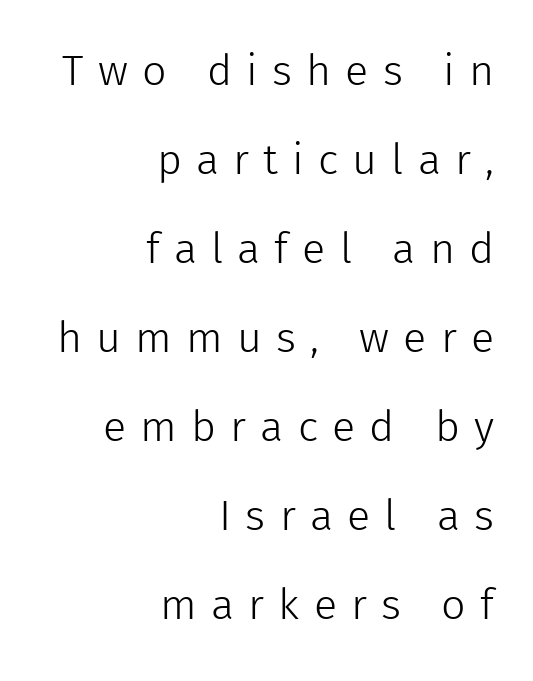
The letters stand straight up with perfectly vertical stems. Stems and bowls with no extra thickness — not bold. Where is the straight margin? On the right. The passage shown stacks its lines with a broad gap. Descenders are the only things crossing below the line. A typesetter would call this proportional, since set widths differ per character.
